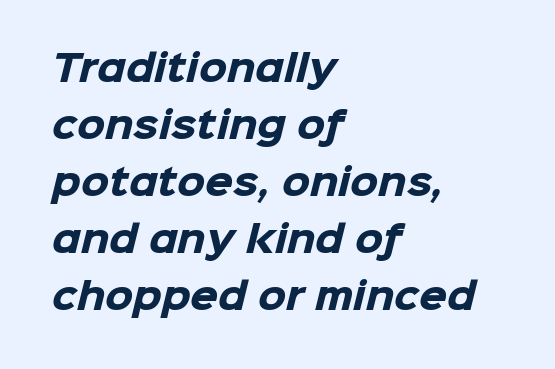
Q: Is the text bold? A: Yes.
Q: Is the typeface a serif or a sans-serif typeface? A: Sans-serif.
Q: Is the text underlined? A: No.
Q: How is the paragraph aligned? A: Left-aligned.
Q: Is the spacing between letters normal or unusually wide? A: Normal.
Q: Is the spacing between lines tight, normal or loose? A: Normal.
Q: Width (condensed, normal, or wide)? A: Normal.
Q: Stroke contrast? A: Low.
Q: x-height? A: Medium.
Q: Monospaced? A: No.
